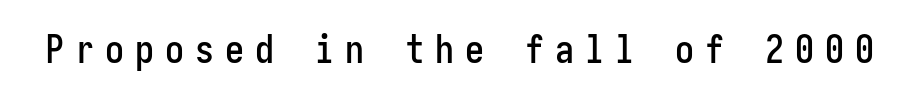
The image shows 38 px condensed sans-serif type, upright; set unusually wide letter spacing (+0.29 em), not underlined; low stroke contrast and a medium x-height.
